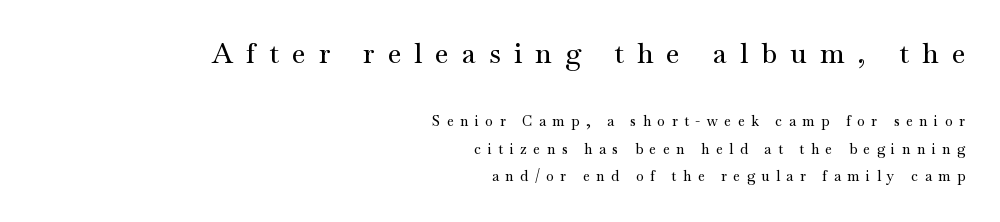
The image shows 28 px wide serif type, upright; set right-aligned, loose line spacing (1.96x), unusually wide letter spacing (+0.47 em), not underlined; the first (top) block is 2.0x larger; medium stroke contrast and a small x-height.
